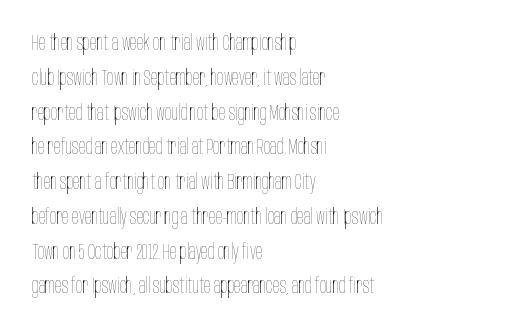
Q: Is the text bold? A: No.
Q: Is the text italic (slanted)? A: No, it is upright.
Q: Is the text underlined? A: No.
Q: How is the paragraph aligned? A: Left-aligned.
Q: Is the spacing between letters normal or unusually wide? A: Normal.
Q: Is the spacing between lines tight, normal or loose? A: Normal.
